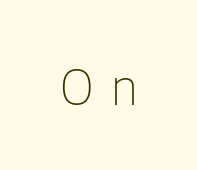
Q: Is the text bold? A: No.
Q: Is the text italic (slanted)? A: No, it is upright.
Q: Is the typeface a serif or a sans-serif typeface? A: Sans-serif.
Q: Is the text underlined? A: No.
Q: Is the spacing between letters normal or unusually wide? A: Unusually wide.
Q: Width (condensed, normal, or wide)? A: Condensed.
Q: Stroke contrast? A: Low.
Q: x-height? A: Medium.
Q: Monospaced? A: No.
